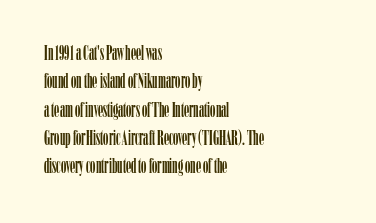
{"italic": "no", "underline": "no", "align": "left", "line_spacing": "normal", "line_spacing_ratio": 1.35, "letter_spacing": "normal", "letter_spacing_em": 0.0, "glyph_px": 21}
